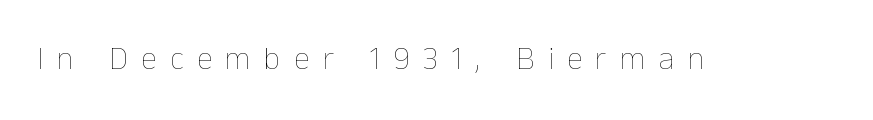
Q: Is the text bold? A: No.
Q: Is the text italic (slanted)? A: No, it is upright.
Q: Is the text underlined? A: No.
Q: Is the spacing between letters normal or unusually wide? A: Unusually wide.
Q: Width (condensed, normal, or wide)? A: Normal.
Q: Stroke contrast? A: Low.
Q: x-height? A: Medium.
Q: Monospaced? A: No.
